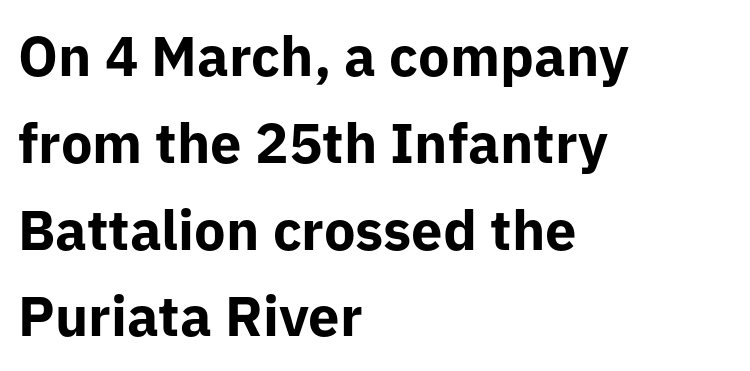
Q: Is the text bold? A: Yes.
Q: Is the text italic (slanted)? A: No, it is upright.
Q: Is the typeface a serif or a sans-serif typeface? A: Sans-serif.
Q: Is the text underlined? A: No.
Q: How is the paragraph aligned? A: Left-aligned.
Q: Is the spacing between letters normal or unusually wide? A: Normal.
Q: Is the spacing between lines tight, normal or loose? A: Normal.
Q: Width (condensed, normal, or wide)? A: Normal.
Q: Stroke contrast? A: Low.
Q: x-height? A: Medium.
Q: Monospaced? A: No.
